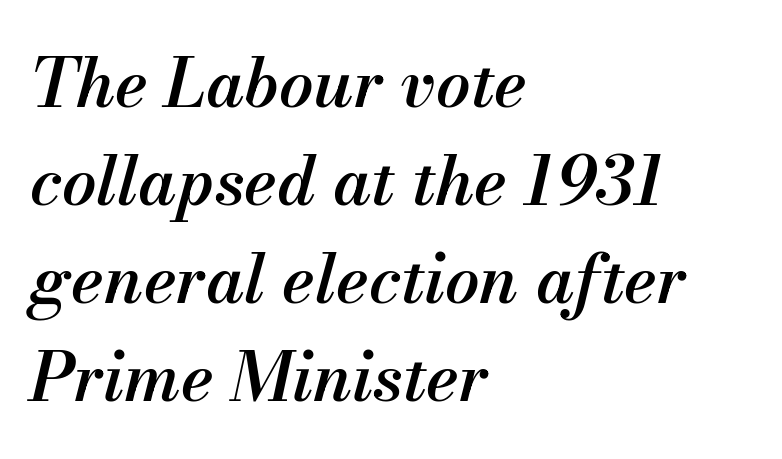
Q: Is the text bold? A: Semi-bold.
Q: Is the text italic (slanted)? A: Yes, it leans right by about 13 degrees.
Q: Is the text underlined? A: No.
Q: How is the paragraph aligned? A: Left-aligned.
Q: Is the spacing between letters normal or unusually wide? A: Normal.
Q: Is the spacing between lines tight, normal or loose? A: Normal.
Q: Width (condensed, normal, or wide)? A: Normal.
Q: Stroke contrast? A: Medium.
Q: x-height? A: Small.
Q: Monospaced? A: No.
